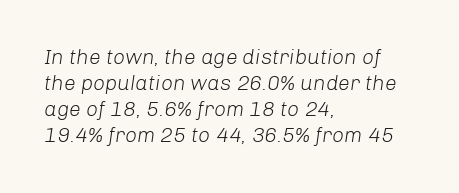
These lines keep a tight, regular rhythm from letter to letter. The typesetting does not lean heavy: it is not bold. Each row of text sits above clean, open space. Visually the block forms a straight wall on the left and a jagged coastline on the right. The passage shown leans; its letterforms are oblique.
